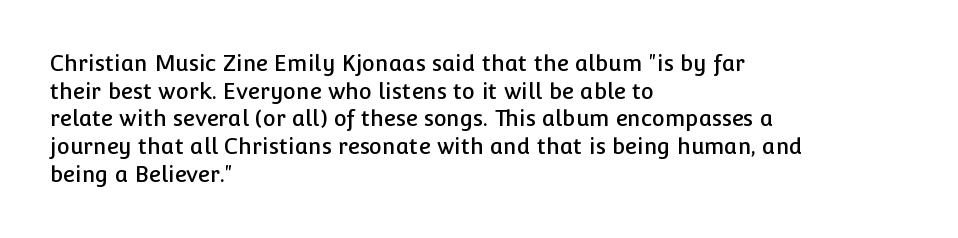
The image shows 22 px text type, upright; set left-aligned, normal line spacing (1.26x), normal letter spacing, not underlined.
